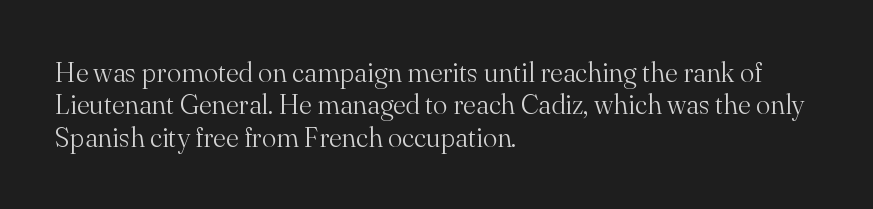
{"italic": "no", "bold": "no", "underline": "no", "align": "left", "line_spacing_ratio": 1.2, "letter_spacing": "normal", "letter_spacing_em": 0.0, "glyph_px": 27}
